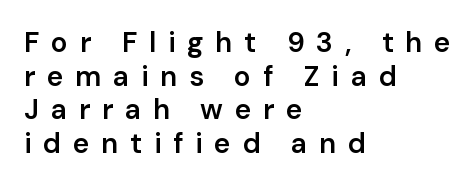
{"serif": "no", "italic": "no", "bold": "semi", "weight": "semibold", "width": "normal", "stroke_contrast": "low", "x_height": "medium", "monospaced": "no", "underline": "no", "align": "left", "line_spacing_ratio": 1.2, "letter_spacing": "wide", "letter_spacing_em": 0.42, "glyph_px": 28}
